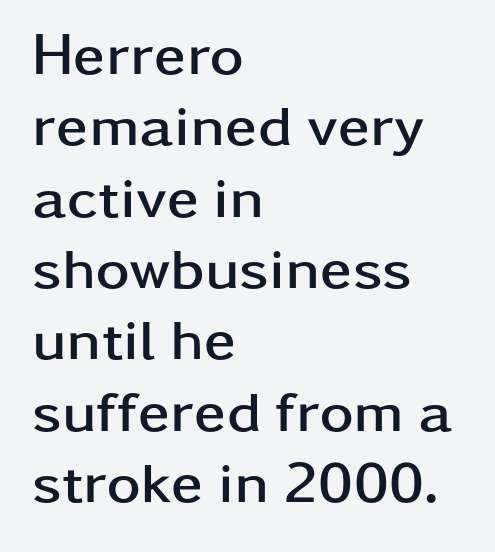
This is sans-serif lettering, the kind often seen on screens and signage. Caption: multi-line text, flush left, ragged right. You could call the tracking neutral — neither tight nor loose. Weight: bold. Descenders are the only things crossing below the line. Every stem runs plumb, perpendicular to the baseline.
